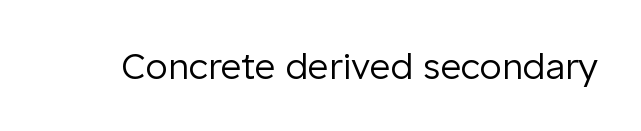
The image shows 36 px regular-weight sans-serif type, upright; set normal letter spacing, not underlined; low stroke contrast and a medium x-height.
